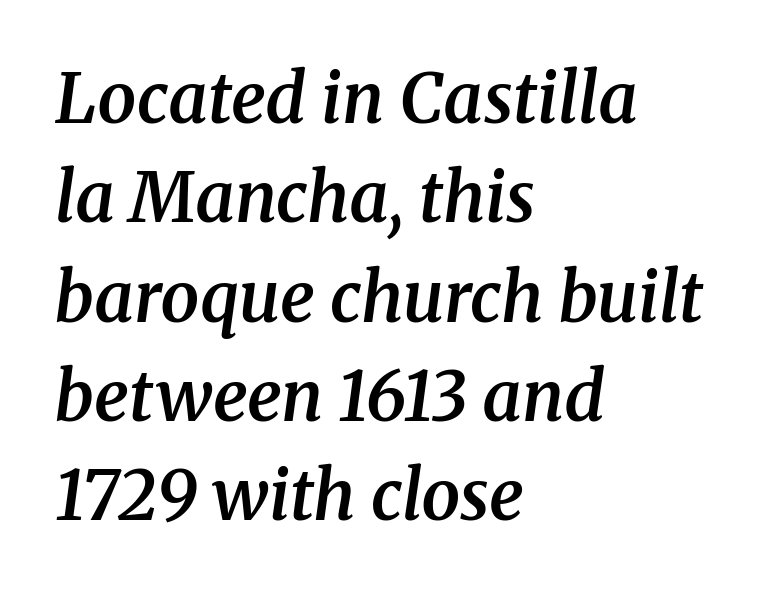
Weight: semibold (demi). Honestly, there is no underline to notice here at all. You could not count columns in this text — the font is proportionally spaced. These lines keep a tight, regular rhythm from letter to letter. The text block is weighted toward the left margin, trailing off unevenly rightward. Observe the lean: these are italic letterforms.
